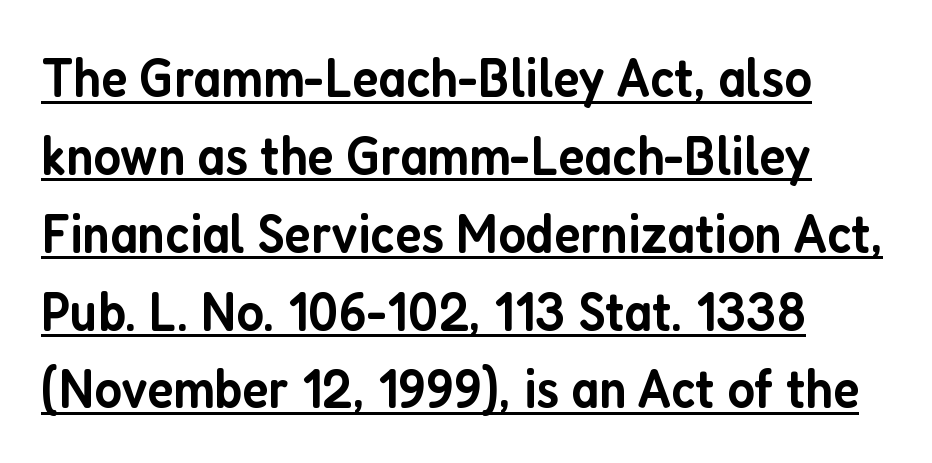
The image shows 56 px semibold, condensed sans-serif type, upright; set left-aligned, normal line spacing (1.39x), normal letter spacing, underlined; low stroke contrast and a medium x-height.
